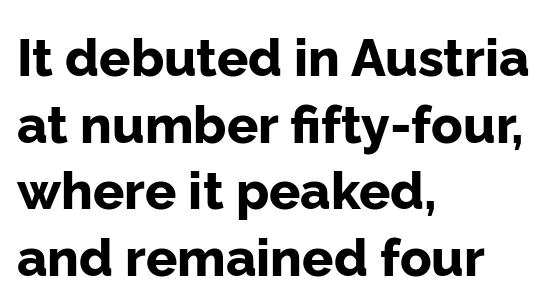
The image shows 52 px bold sans-serif type, upright; set left-aligned, normal line spacing (1.28x), normal letter spacing, not underlined; low stroke contrast and a medium x-height.
